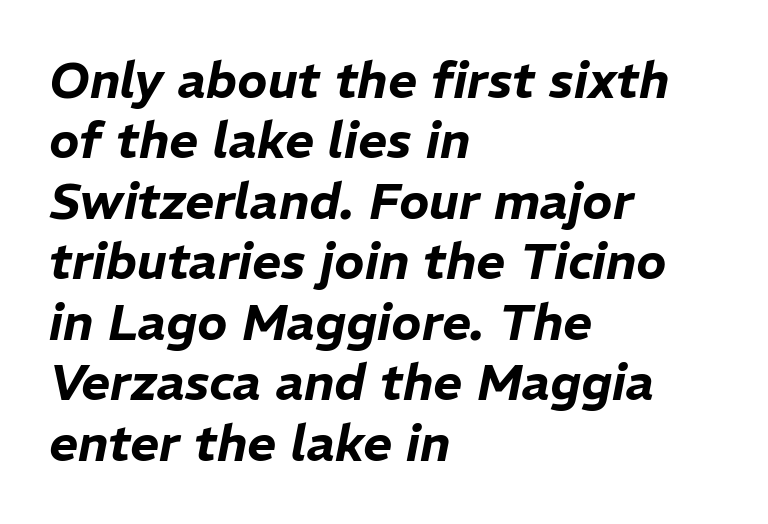
The image shows 50 px text type, italic (leaning right); set left-aligned, line spacing 1.21x, normal letter spacing, not underlined; low stroke contrast and a medium x-height.
